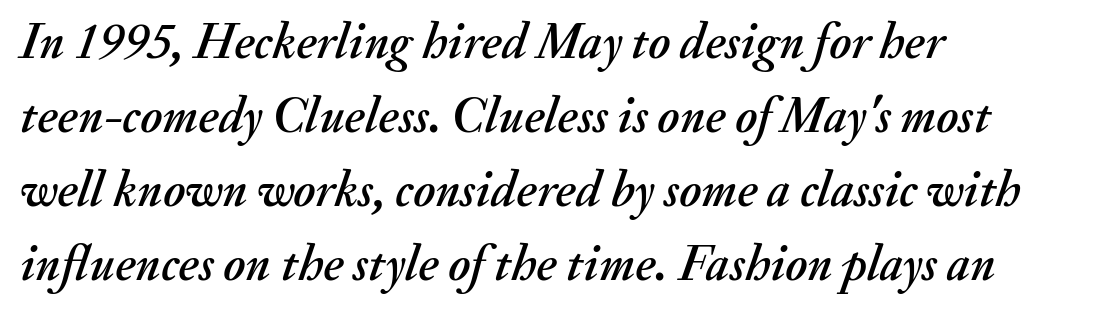
{"italic": "yes", "lean": "right", "slant_degrees": 20, "width": "normal", "stroke_contrast": "medium", "x_height": "small", "monospaced": "no", "underline": "no", "align": "left", "line_spacing": "normal", "line_spacing_ratio": 1.48, "letter_spacing": "normal", "letter_spacing_em": 0.0, "glyph_px": 50}
